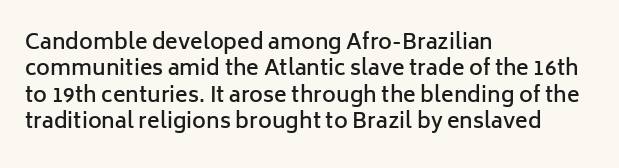
Q: Is the text bold? A: Semi-bold.
Q: Is the text italic (slanted)? A: No, it is upright.
Q: Is the text underlined? A: No.
Q: How is the paragraph aligned? A: Left-aligned.
Q: Is the spacing between letters normal or unusually wide? A: Normal.
Q: Is the spacing between lines tight, normal or loose? A: Normal.
